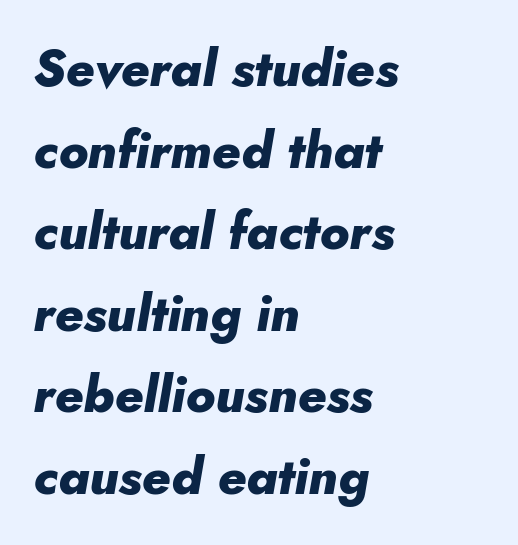
{"italic": "yes", "lean": "right", "slant_degrees": 10, "bold": "yes", "weight": "heavy", "width": "normal", "stroke_contrast": "low", "x_height": "small", "monospaced": "no", "underline": "no", "align": "left", "line_spacing": "normal", "line_spacing_ratio": 1.6, "letter_spacing": "normal", "letter_spacing_em": 0.0, "glyph_px": 51}
